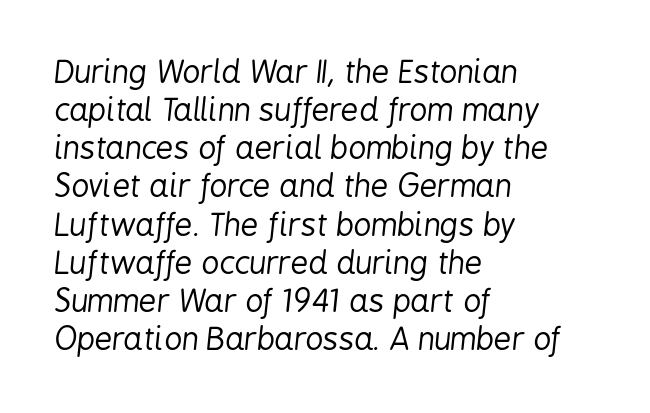
{"italic": "yes", "lean": "right", "slant_degrees": 6, "bold": "no", "weight": "regular", "width": "condensed", "stroke_contrast": "low", "x_height": "medium", "monospaced": "no", "underline": "no", "align": "left", "line_spacing_ratio": 1.23, "letter_spacing": "normal", "letter_spacing_em": 0.0, "glyph_px": 31}
